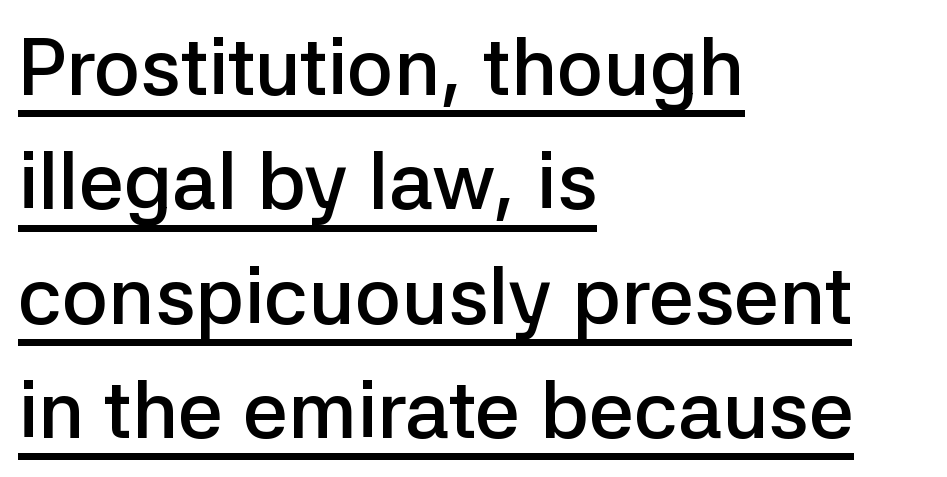
Q: Is the text bold? A: Semi-bold.
Q: Is the text italic (slanted)? A: No, it is upright.
Q: Is the typeface a serif or a sans-serif typeface? A: Sans-serif.
Q: Is the text underlined? A: Yes.
Q: How is the paragraph aligned? A: Left-aligned.
Q: Is the spacing between letters normal or unusually wide? A: Normal.
Q: Is the spacing between lines tight, normal or loose? A: Normal.
Q: Width (condensed, normal, or wide)? A: Normal.
Q: Stroke contrast? A: Low.
Q: x-height? A: Medium.
Q: Monospaced? A: No.
